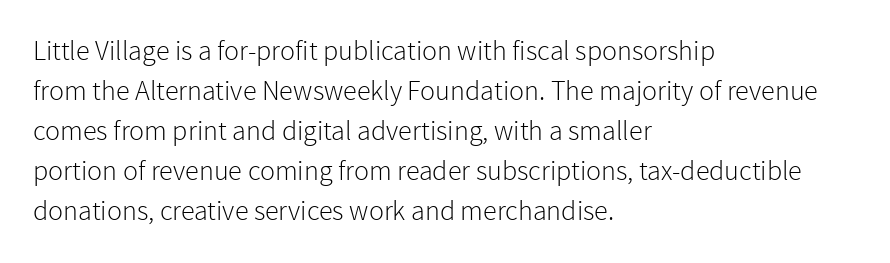
Q: Is the text bold? A: No.
Q: Is the text italic (slanted)? A: No, it is upright.
Q: Is the typeface a serif or a sans-serif typeface? A: Sans-serif.
Q: Is the text underlined? A: No.
Q: How is the paragraph aligned? A: Left-aligned.
Q: Is the spacing between letters normal or unusually wide? A: Normal.
Q: Is the spacing between lines tight, normal or loose? A: Normal.
Q: Width (condensed, normal, or wide)? A: Normal.
Q: Stroke contrast? A: Low.
Q: x-height? A: Medium.
Q: Monospaced? A: No.
